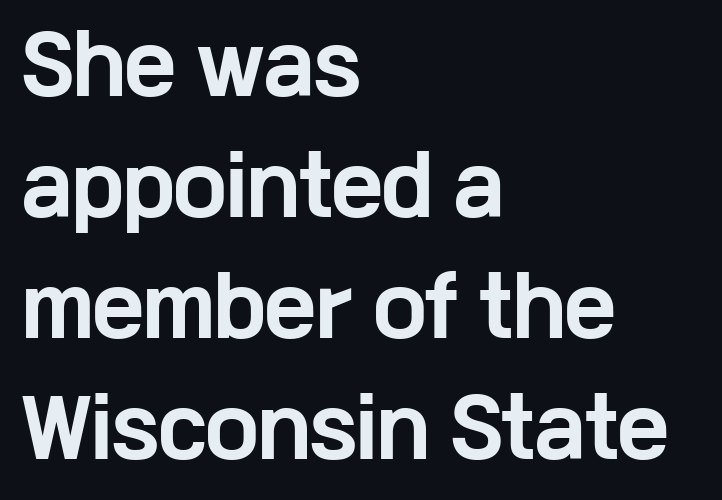
Q: Is the text bold? A: Yes.
Q: Is the text italic (slanted)? A: No, it is upright.
Q: Is the typeface a serif or a sans-serif typeface? A: Sans-serif.
Q: Is the text underlined? A: No.
Q: How is the paragraph aligned? A: Left-aligned.
Q: Is the spacing between letters normal or unusually wide? A: Normal.
Q: Is the spacing between lines tight, normal or loose? A: Normal.
Q: Width (condensed, normal, or wide)? A: Wide.
Q: Stroke contrast? A: Low.
Q: x-height? A: Medium.
Q: Monospaced? A: No.
